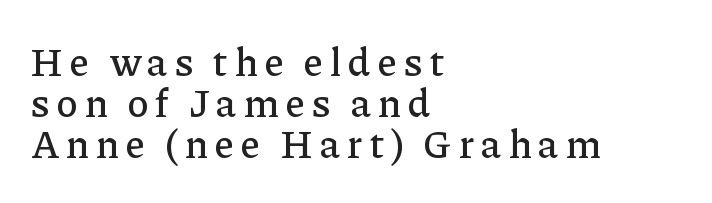
These lines are set flush left with a ragged right edge. A typesetter would call this leading minimal, almost set solid. Every character sits straight up, as roman type does. Do the characters align in a grid? No, the font is proportional. Is this a sans? No — the strokes have serifs.
